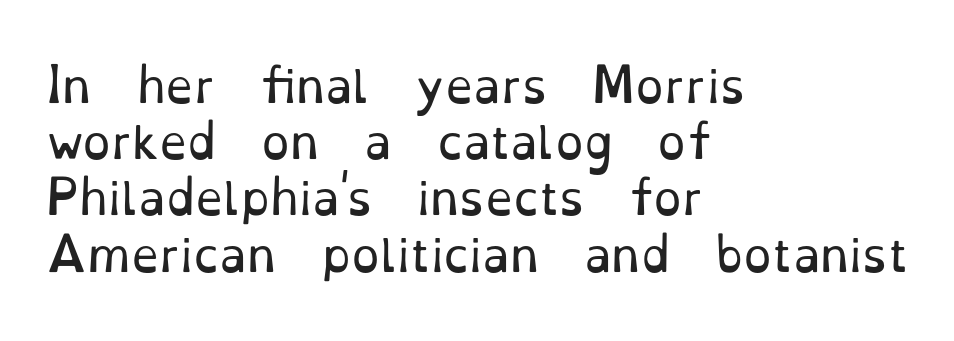
{"italic": "no", "bold": "no", "weight": "regular", "width": "normal", "stroke_contrast": "low", "x_height": "small", "monospaced": "no", "underline": "no", "align": "left", "line_spacing": "normal", "line_spacing_ratio": 1.25, "letter_spacing": "normal", "letter_spacing_em": 0.0, "glyph_px": 45}
